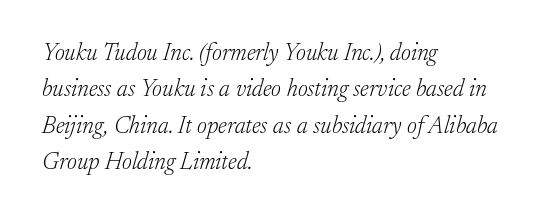
A typesetter would call this zero additional tracking. The rendering uses a moderate line-height, typical for paragraphs. Anything drawn beneath the words? Only blank space. The setting favours the left margin, as ordinary paragraphs usually do.
